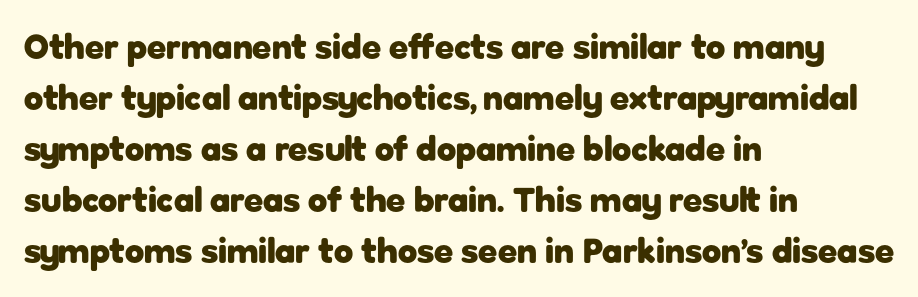
{"serif": "no", "italic": "no", "bold": "yes", "weight": "heavy", "width": "normal", "stroke_contrast": "low", "x_height": "medium", "monospaced": "no", "underline": "no", "align": "left", "line_spacing": "normal", "line_spacing_ratio": 1.46, "letter_spacing": "normal", "letter_spacing_em": 0.0, "glyph_px": 35}
